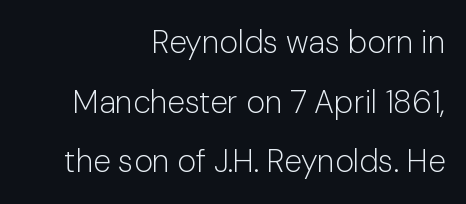
Q: Is the text bold? A: No.
Q: Is the text italic (slanted)? A: No, it is upright.
Q: Is the typeface a serif or a sans-serif typeface? A: Sans-serif.
Q: Is the text underlined? A: No.
Q: How is the paragraph aligned? A: Right-aligned.
Q: Is the spacing between letters normal or unusually wide? A: Normal.
Q: Width (condensed, normal, or wide)? A: Normal.
Q: Stroke contrast? A: Low.
Q: x-height? A: Medium.
Q: Monospaced? A: No.
